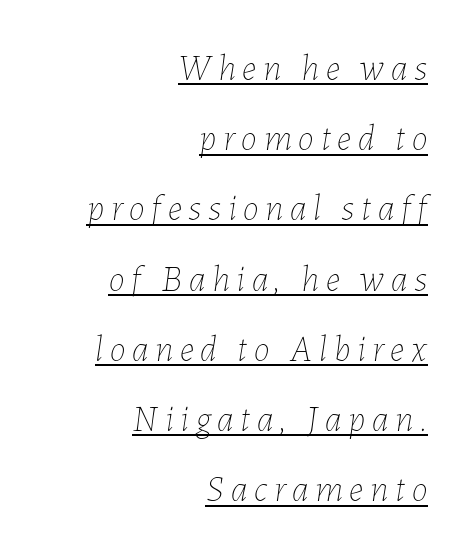
{"italic": "yes", "lean": "right", "slant_degrees": 7, "bold": "no", "weight": "thin", "width": "normal", "stroke_contrast": "low", "x_height": "medium", "monospaced": "no", "underline": "yes", "align": "right", "line_spacing": "loose", "line_spacing_ratio": 1.95, "glyph_px": 36}
